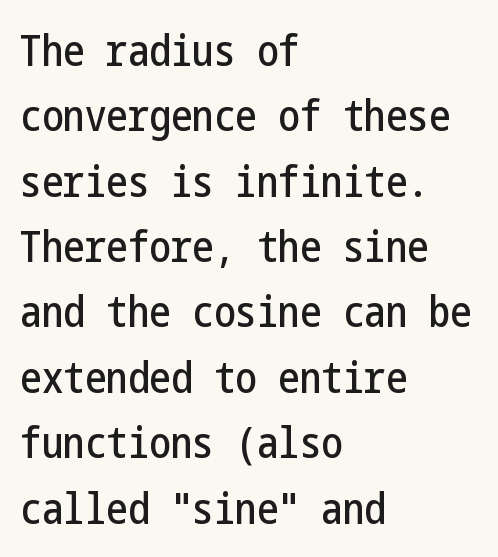
Q: Is the text italic (slanted)? A: No, it is upright.
Q: Is the typeface a serif or a sans-serif typeface? A: Sans-serif.
Q: Is the text underlined? A: No.
Q: How is the paragraph aligned? A: Left-aligned.
Q: Is the spacing between letters normal or unusually wide? A: Normal.
Q: Is the spacing between lines tight, normal or loose? A: Normal.
Q: Width (condensed, normal, or wide)? A: Condensed.
Q: Stroke contrast? A: Low.
Q: x-height? A: Medium.
